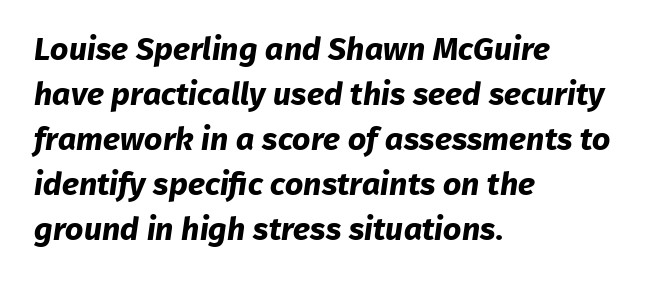
Compared with typical body copy, the letter spacing here is the same. Check where the strokes stop: nothing finishes them off — pure sans. The text block is weighted toward the left margin, trailing off unevenly rightward. The lines sit at an ordinary, default distance from one another. The face used here has the dense, thick strokes of a bold. Character widths vary here, with narrow letters taking less room than wide ones.
